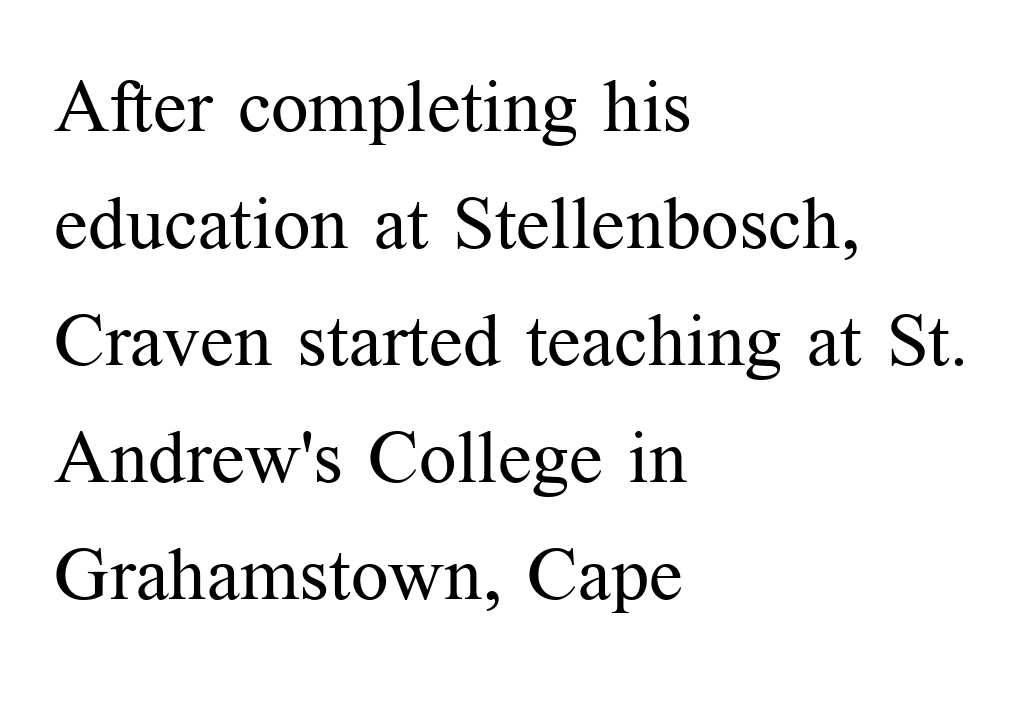
The image shows 74 px regular-weight serif type, upright; set left-aligned, normal line spacing (1.58x), normal letter spacing, not underlined; medium stroke contrast and a medium x-height.
